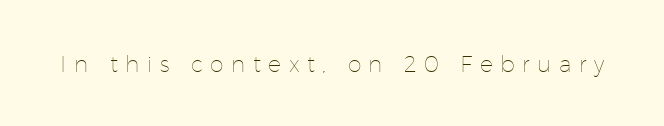
{"italic": "no", "bold": "no", "underline": "no", "letter_spacing": "wide", "letter_spacing_em": 0.34, "glyph_px": 22}
